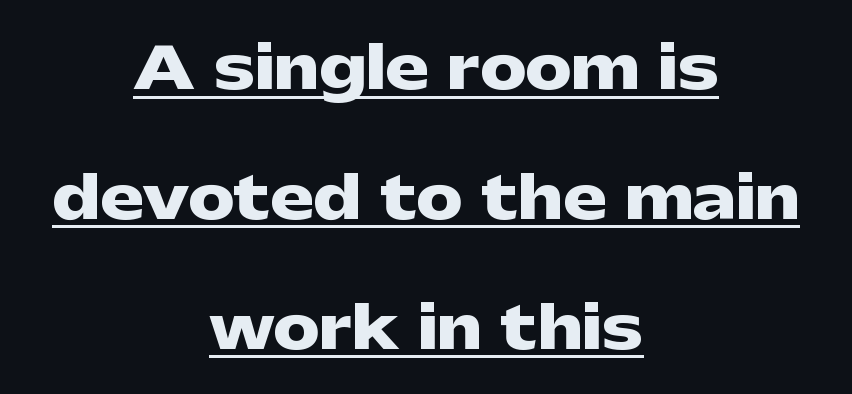
{"serif": "no", "italic": "no", "bold": "yes", "weight": "heavy", "width": "wide", "stroke_contrast": "low", "x_height": "medium", "monospaced": "no", "underline": "yes", "align": "center", "line_spacing": "loose", "line_spacing_ratio": 2.24, "letter_spacing": "normal", "letter_spacing_em": 0.0, "glyph_px": 58}
